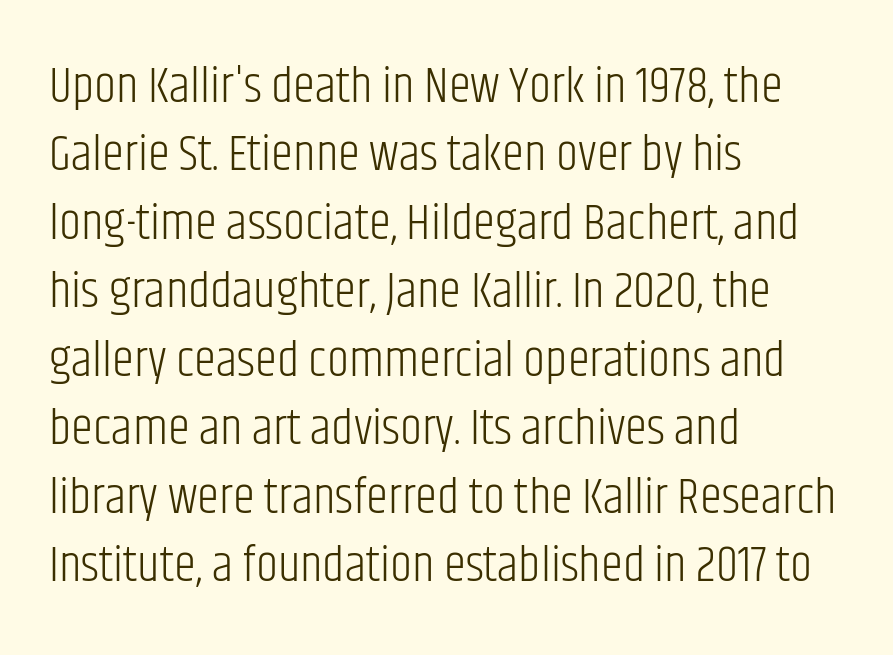
The image shows 50 px light, condensed sans-serif type, upright; set left-aligned, normal line spacing (1.37x), normal letter spacing, not underlined; low stroke contrast and a large x-height.
